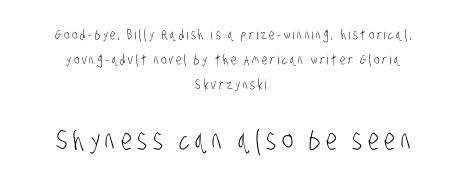
What kind of face is this? One without serifs — a sans. Spacing verdict: proportional, widths tailored to each character. Any mark beneath the type? The region is blank. The more generous point size was reserved for the lower chunk.
